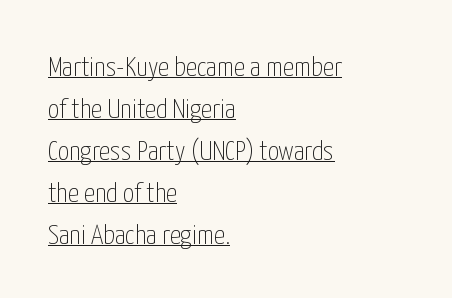
Q: Is the text bold? A: No.
Q: Is the text italic (slanted)? A: No, it is upright.
Q: Is the typeface a serif or a sans-serif typeface? A: Sans-serif.
Q: Is the text underlined? A: Yes.
Q: How is the paragraph aligned? A: Left-aligned.
Q: Is the spacing between letters normal or unusually wide? A: Normal.
Q: Is the spacing between lines tight, normal or loose? A: Normal.
Q: Width (condensed, normal, or wide)? A: Condensed.
Q: Stroke contrast? A: Low.
Q: x-height? A: Medium.
Q: Monospaced? A: No.
